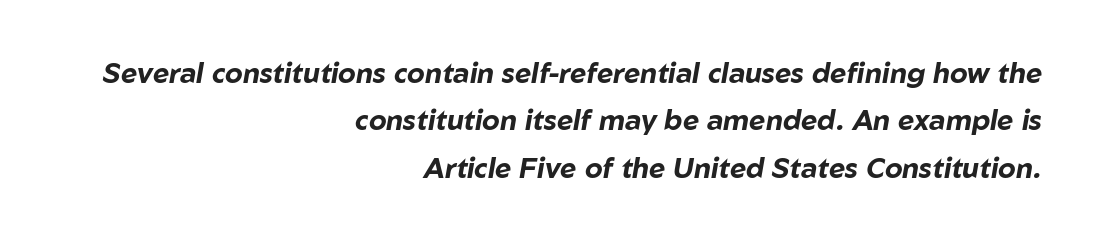
The paragraph shown leans on its right margin. Baseline-to-baseline distance is the conventional proportion of letter height. The space directly below the letters is spotless. Short note: letters normally spaced.
